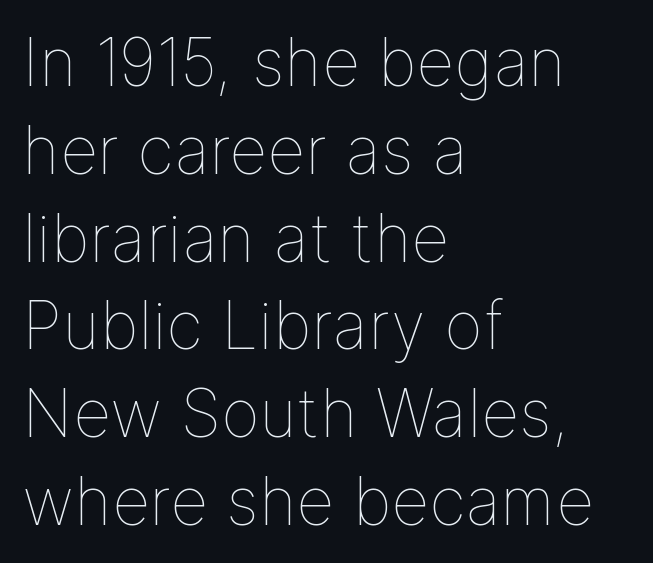
On a weight scale, this lands at 450 or below. Is there much room between lines? A standard amount, neither cramped nor airy. This sample has the flowing, uneven cadence of proportional lettering. Do the letters lean? They stand straight. Line beginnings align vertically; line endings do not.
